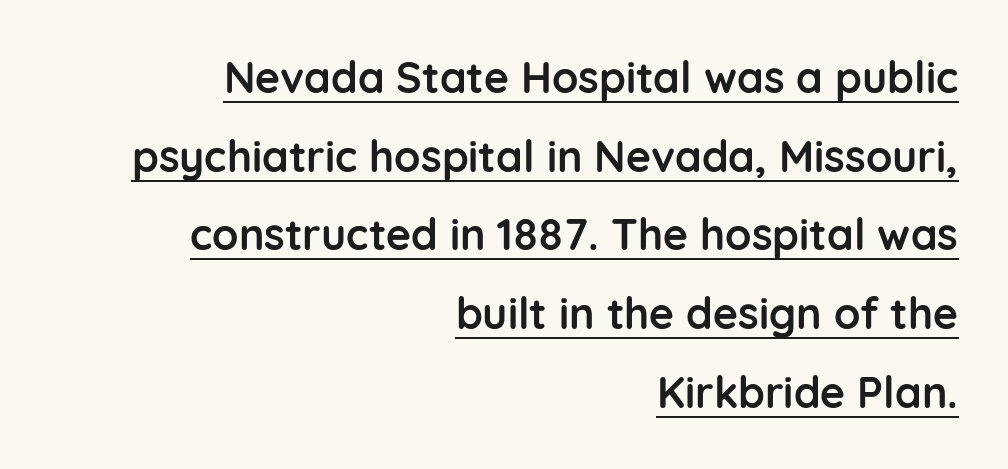
{"serif": "no", "italic": "no", "bold": "yes", "weight": "semibold", "width": "normal", "stroke_contrast": "low", "x_height": "medium", "monospaced": "no", "underline": "yes", "align": "right", "line_spacing_ratio": 1.83, "letter_spacing": "normal", "letter_spacing_em": 0.0, "glyph_px": 43}
